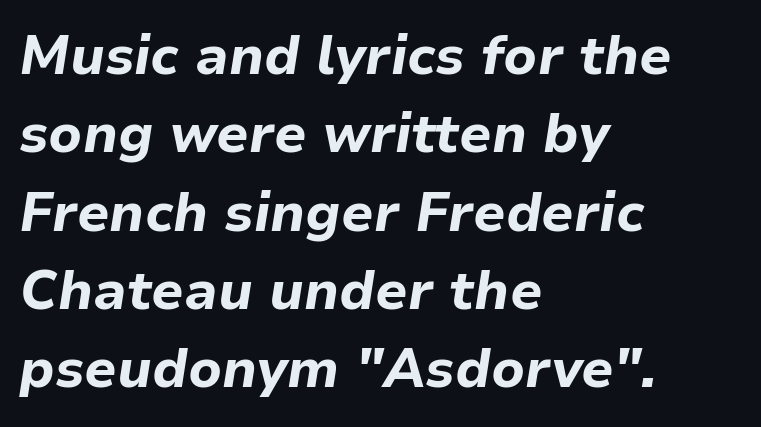
Notice how the passage keeps a crisp vertical edge on the left only. Decoration check: the copy has no underline. Students, note that the glyphs here touch the page at normal intervals. Caption: bold face, heavy strokes. These lines were composed using italics. One glance says typical: line gaps are just what's usual.
